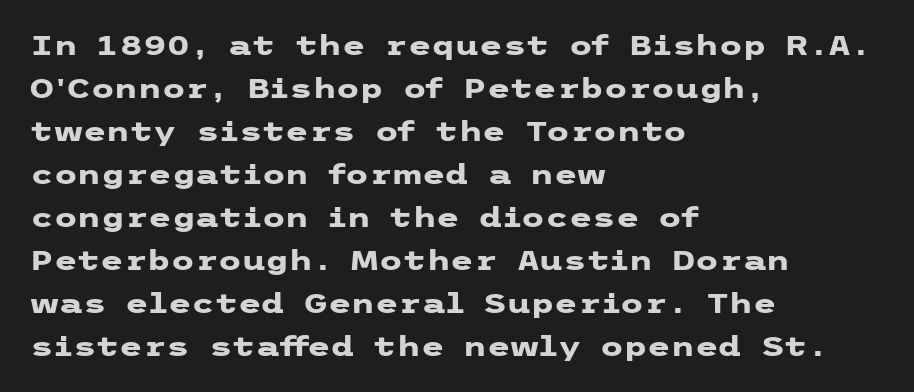
The image shows 27 px bold type, upright; set left-aligned, normal line spacing (1.59x), normal letter spacing, not underlined.
